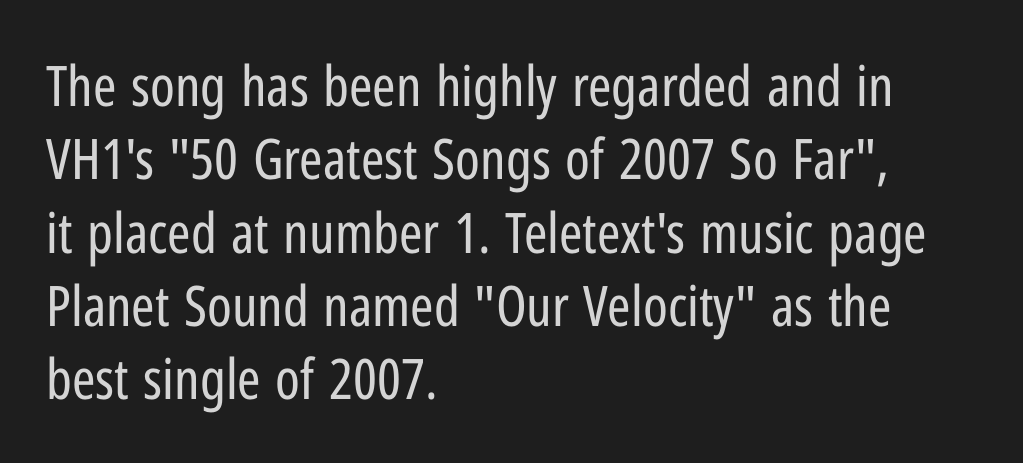
You can tell it's not italic because the verticals are truly vertical. Inter-character spacing is left at the font's built-in metrics. These lines are set flush left with a ragged right edge. Students, observe: this is what conventionally led text looks like. Spacing verdict: proportional, widths tailored to each character.
